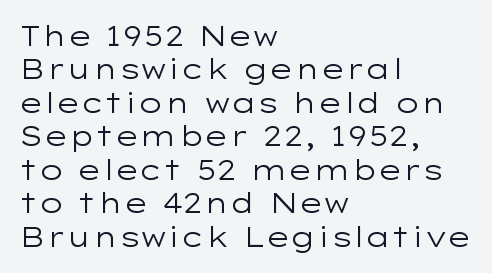
Q: Is the text bold? A: No.
Q: Is the text italic (slanted)? A: No, it is upright.
Q: Is the text underlined? A: No.
Q: How is the paragraph aligned? A: Left-aligned.
Q: Is the spacing between letters normal or unusually wide? A: Normal.
